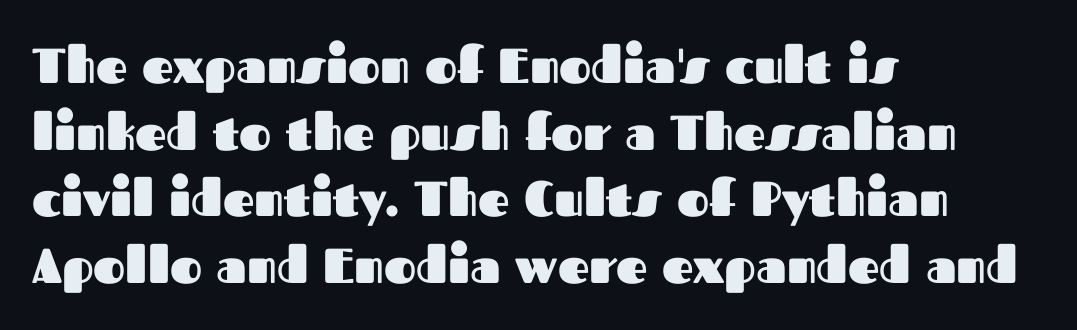
Q: Is the text bold? A: Yes.
Q: Is the text italic (slanted)? A: No, it is upright.
Q: Is the typeface a serif or a sans-serif typeface? A: Sans-serif.
Q: Is the text underlined? A: No.
Q: How is the paragraph aligned? A: Left-aligned.
Q: Is the spacing between letters normal or unusually wide? A: Normal.
Q: Is the spacing between lines tight, normal or loose? A: Normal.
Q: Width (condensed, normal, or wide)? A: Normal.
Q: Stroke contrast? A: Medium.
Q: x-height? A: Medium.
Q: Monospaced? A: No.
